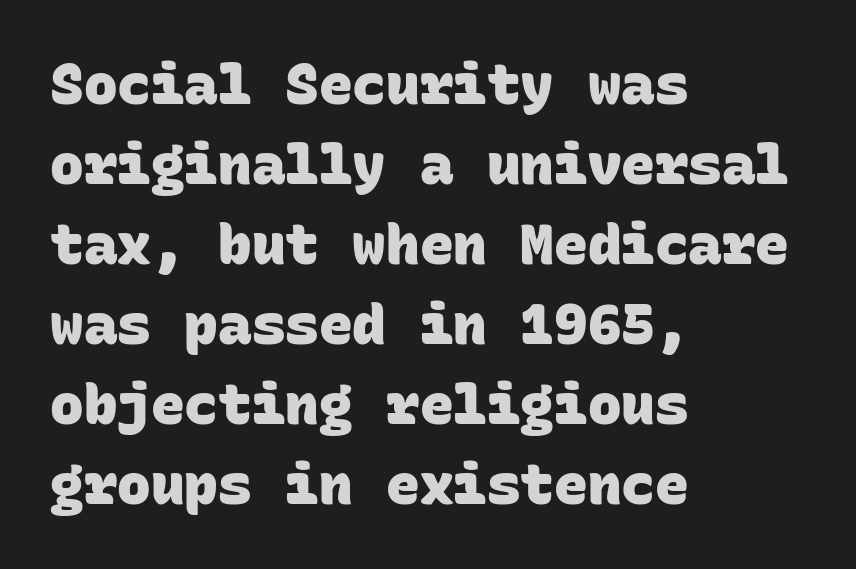
{"serif": "no", "bold": "yes", "weight": "heavy", "width": "normal", "stroke_contrast": "low", "x_height": "large", "monospaced": "yes", "underline": "no", "align": "left", "line_spacing": "normal", "line_spacing_ratio": 1.43, "letter_spacing": "normal", "letter_spacing_em": 0.0, "glyph_px": 56}
